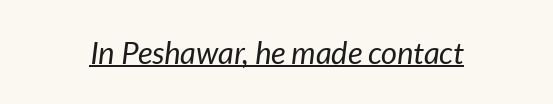
Looks like someone drew a line under every word here. Character widths vary here, with narrow letters taking less room than wide ones. Default kerning and tracking; the words read as compact shapes. No letter is thick-stroked: the sample isn't bold. Style check: oblique.
